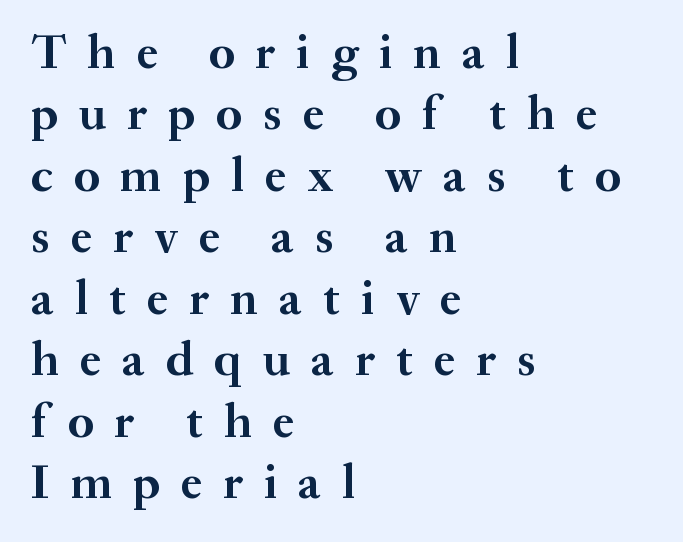
{"serif": "yes", "italic": "no", "bold": "yes", "weight": "semibold", "width": "normal", "stroke_contrast": "medium", "x_height": "small", "monospaced": "no", "underline": "no", "align": "left", "line_spacing": "normal", "line_spacing_ratio": 1.28, "letter_spacing": "wide", "letter_spacing_em": 0.44, "glyph_px": 48}
